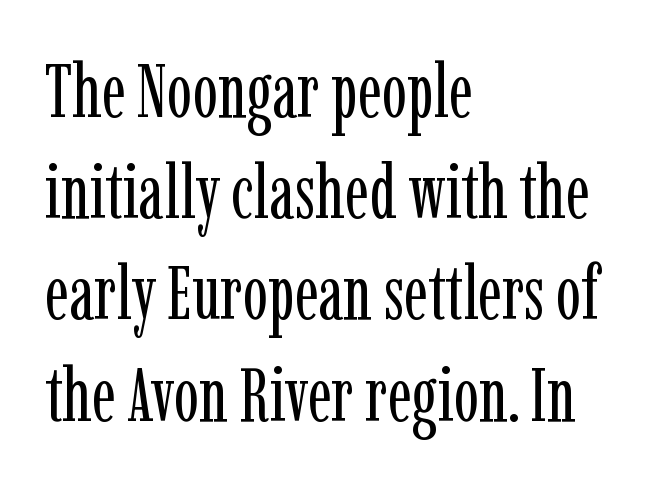
The image shows 75 px regular-weight, condensed serif type, upright; set left-aligned, normal line spacing (1.35x), normal letter spacing, not underlined; low stroke contrast and a medium x-height.
